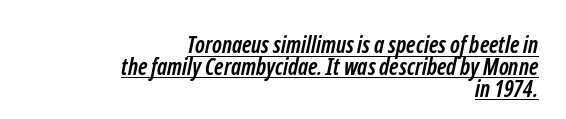
The image shows 23 px bold type; set right-aligned, tight line spacing (0.95x), normal letter spacing, underlined.
